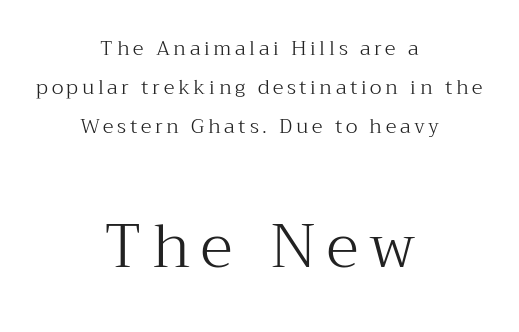
Stroke terminals: seriffed. A light-to-regular cut is what we see here. Honestly, the rows look like they've been pulled way apart. Rule under the text: the space is simply empty.
